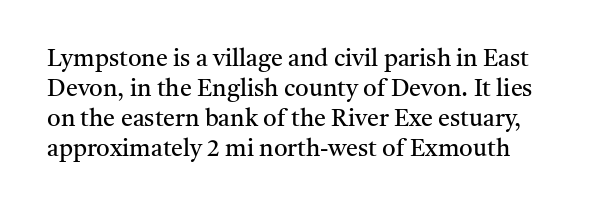
Students, note that the glyphs here touch the page at normal intervals. The baseline area is clear. The vertical gap from one line to the next is medium. No extra ink here — the face is not bold. Nope, not italic — everything's standing straight.
